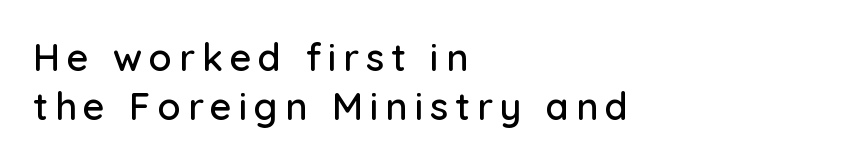
Q: Is the text italic (slanted)? A: No, it is upright.
Q: Is the typeface a serif or a sans-serif typeface? A: Sans-serif.
Q: Is the text underlined? A: No.
Q: How is the paragraph aligned? A: Left-aligned.
Q: Is the spacing between lines tight, normal or loose? A: Normal.
Q: Width (condensed, normal, or wide)? A: Normal.
Q: Stroke contrast? A: Low.
Q: x-height? A: Medium.
Q: Monospaced? A: No.
